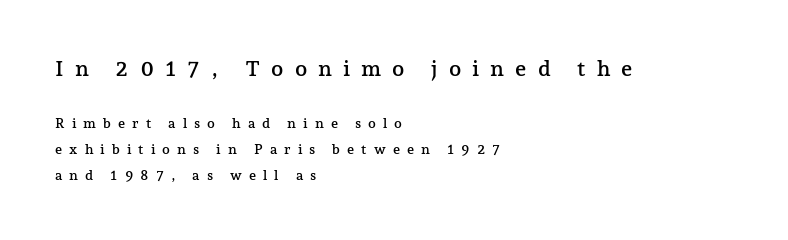
The gaps between neighbouring characters are conspicuously large. The rag falls on the right side of this text block. Quick note: not italic, upright. This layout puts the oversized block above and the modest block below. The glyphs are unaccompanied by any horizontal stroke below them.
